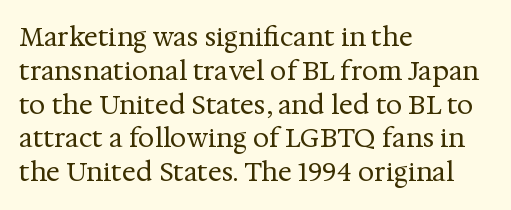
Descenders are the only things crossing below the line. Vertical strokes here are truly vertical. Compared with typical paragraphs, the rows here are spaced about the same. The setting favours the left margin, as ordinary paragraphs usually do.
